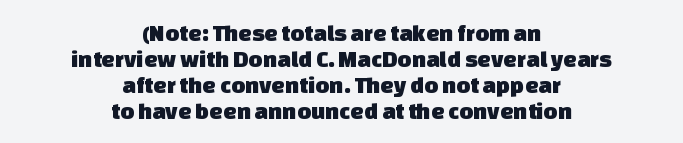
The image shows 24 px text type; set centered, tight line spacing (1.08x), normal letter spacing, not underlined.
